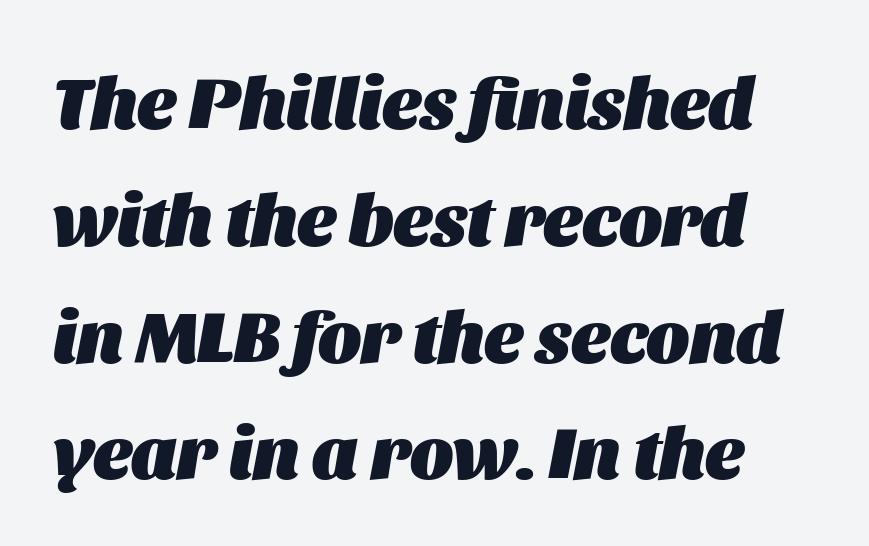
Regarding leading, the lines here are spaced in the standard way. Each letter keeps its own natural width here, so spacing adapts to shape. There's an unmistakable incline to the writing here. The string is rendered with underlining switched off.
